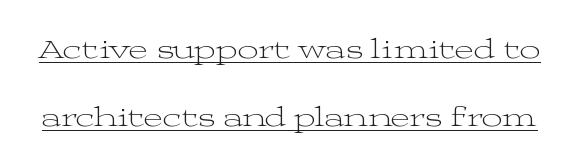
Q: Is the text bold? A: No.
Q: Is the text italic (slanted)? A: No, it is upright.
Q: Is the typeface a serif or a sans-serif typeface? A: Serif.
Q: Is the text underlined? A: Yes.
Q: Is the spacing between letters normal or unusually wide? A: Normal.
Q: Is the spacing between lines tight, normal or loose? A: Loose.
Q: Width (condensed, normal, or wide)? A: Wide.
Q: Stroke contrast? A: Medium.
Q: x-height? A: Medium.
Q: Monospaced? A: No.
